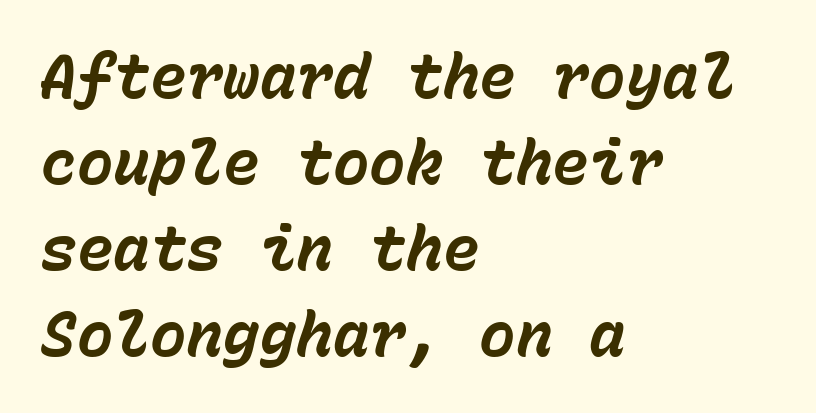
{"italic": "yes", "lean": "right", "slant_degrees": 15, "bold": "yes", "weight": "bold", "width": "normal", "stroke_contrast": "low", "x_height": "medium", "monospaced": "yes", "underline": "no", "align": "left", "line_spacing": "normal", "line_spacing_ratio": 1.41, "letter_spacing": "normal", "letter_spacing_em": 0.0, "glyph_px": 61}
